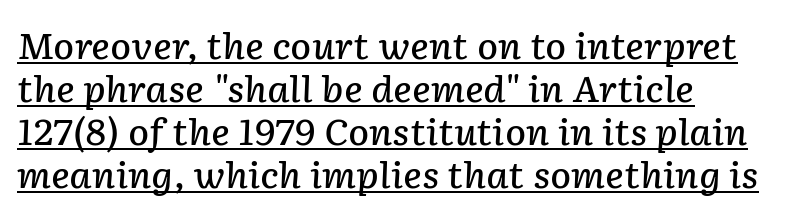
Tracking value appears to be zero — textbook default spacing. Students, observe the line beneath the letters — that is underlining. Line starts are locked; line ends wander. Posture: slanted.
